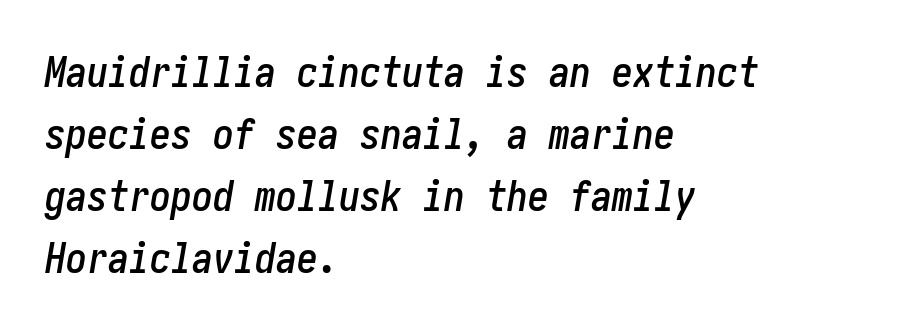
The rendering uses a moderate line-height, typical for paragraphs. Notice how the passage keeps a crisp vertical edge on the left only. Characters are canted at an angle relative to the baseline's perpendicular. Underlining? Definitely not there. Glyph-to-glyph distance matches everyday printed text.
